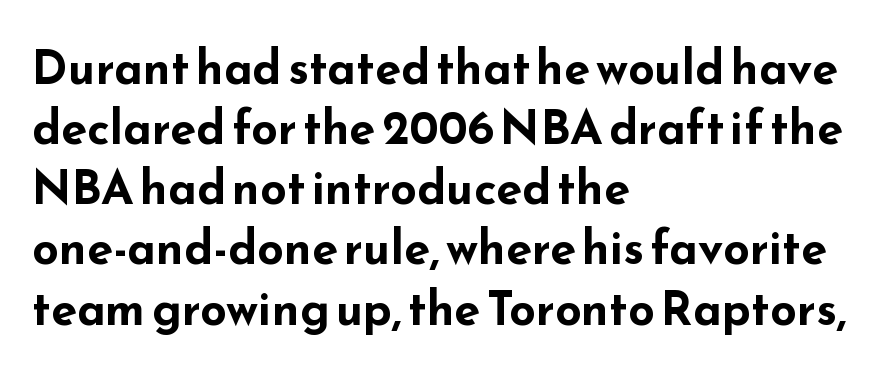
The line texture is even and compact thanks to regular tracking. The face used here is proportionally spaced, like ordinary book or web type. Quick note: not italic, upright. The designer left line spacing at the default.
